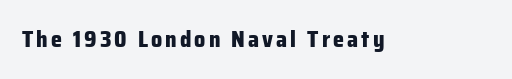
Weight check: bold — yes, fully. Rule under the text: the space is simply empty. Quick note: not italic, upright.
